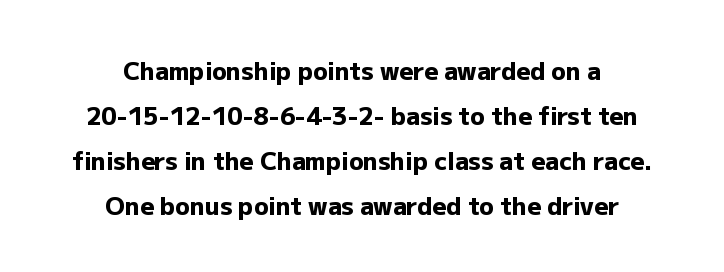
Inter-character spacing is left at the font's built-in metrics. The words here are not underlined. Notice how the stems are strictly vertical — no italics here. Thick stems and heavy bowls — unmistakably bold. One-word summary of the alignment: center.
